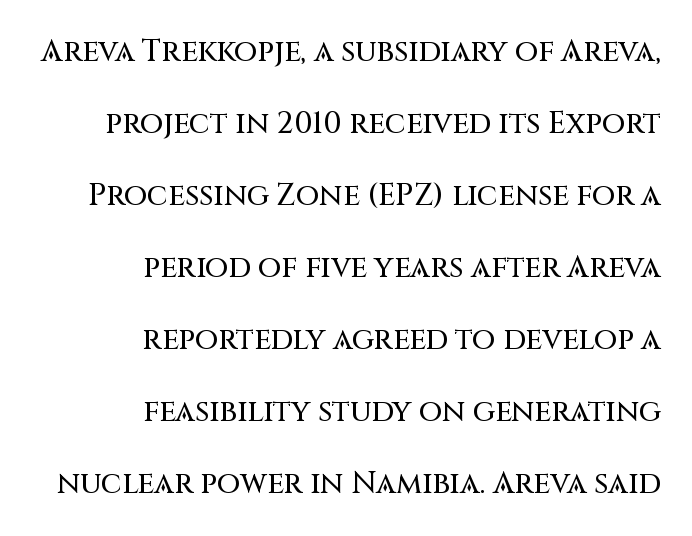
Q: Is the text italic (slanted)? A: No, it is upright.
Q: Is the typeface a serif or a sans-serif typeface? A: Sans-serif.
Q: Is the text underlined? A: No.
Q: How is the paragraph aligned? A: Right-aligned.
Q: Is the spacing between letters normal or unusually wide? A: Normal.
Q: Is the spacing between lines tight, normal or loose? A: Loose.
Q: Width (condensed, normal, or wide)? A: Normal.
Q: Stroke contrast? A: Medium.
Q: x-height? A: Large.
Q: Monospaced? A: No.
